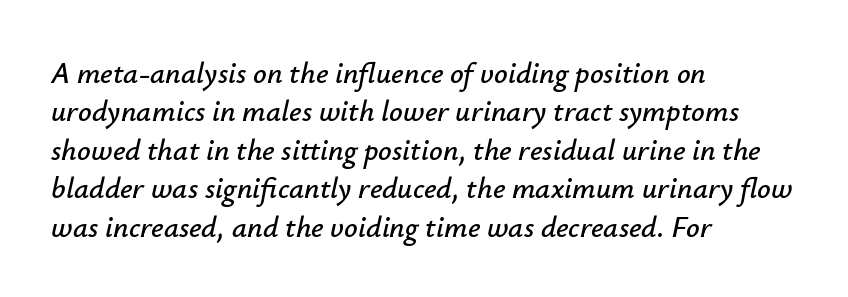
The image shows 30 px text type, italic (leaning right); set left-aligned, normal line spacing (1.28x), normal letter spacing, not underlined; low stroke contrast and a small x-height.
